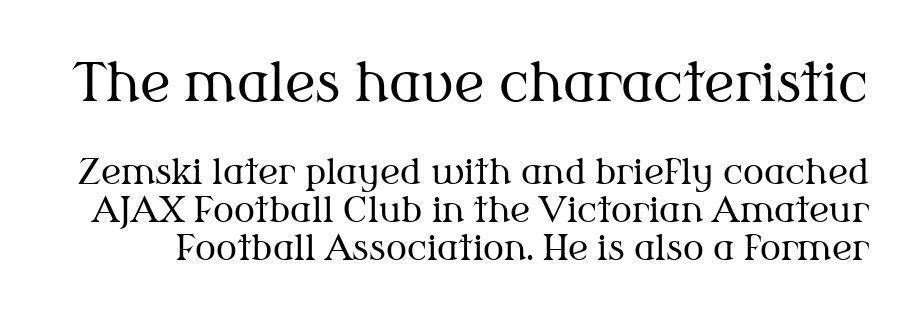
The passage shown has conventional tracking throughout. Descender tails drop into unmarked territory. Heft: none added — not bold. Each letter's strokes conclude with small projecting serifs. Ordinary non-slanted type is in use.
